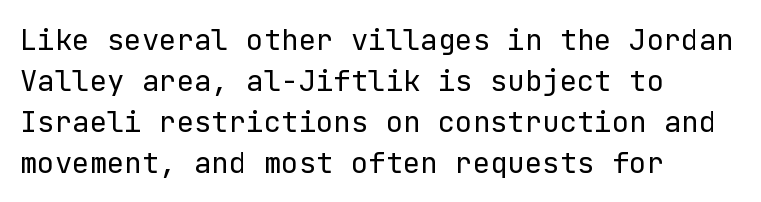
The image shows 29 px regular-weight sans-serif type, upright; set left-aligned, normal line spacing (1.41x), normal letter spacing, not underlined; low stroke contrast and a medium x-height.
